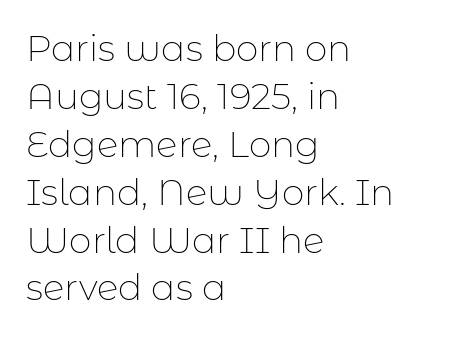
Q: Is the text bold? A: No.
Q: Is the text italic (slanted)? A: No, it is upright.
Q: Is the typeface a serif or a sans-serif typeface? A: Sans-serif.
Q: Is the text underlined? A: No.
Q: How is the paragraph aligned? A: Left-aligned.
Q: Is the spacing between letters normal or unusually wide? A: Normal.
Q: Is the spacing between lines tight, normal or loose? A: Normal.
Q: Width (condensed, normal, or wide)? A: Normal.
Q: Stroke contrast? A: Low.
Q: x-height? A: Medium.
Q: Monospaced? A: No.
